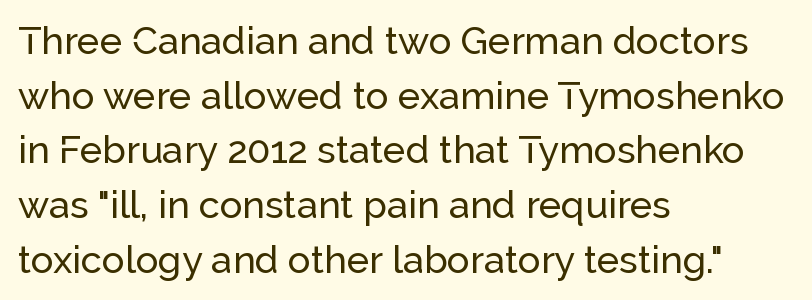
{"serif": "no", "italic": "no", "width": "normal", "stroke_contrast": "low", "x_height": "medium", "monospaced": "no", "underline": "no", "align": "left", "line_spacing": "normal", "line_spacing_ratio": 1.44, "letter_spacing": "normal", "letter_spacing_em": 0.0, "glyph_px": 38}
